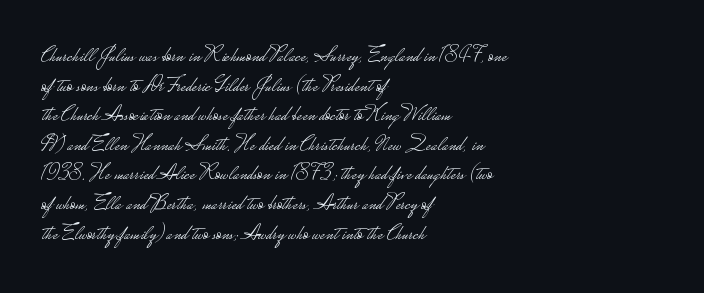
Q: Is the text bold? A: No.
Q: Is the text italic (slanted)? A: Yes.
Q: Is the text underlined? A: No.
Q: How is the paragraph aligned? A: Left-aligned.
Q: Is the spacing between letters normal or unusually wide? A: Normal.
Q: Is the spacing between lines tight, normal or loose? A: Normal.
